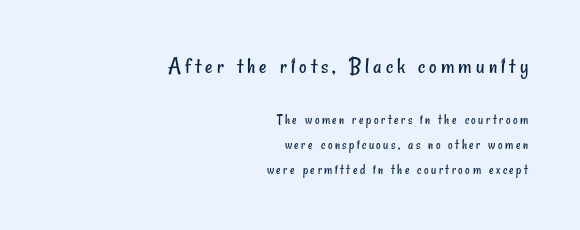
The image shows 23 px text type; set right-aligned, line spacing 1.77x, not underlined; the first (top) block is 1.64x larger.
